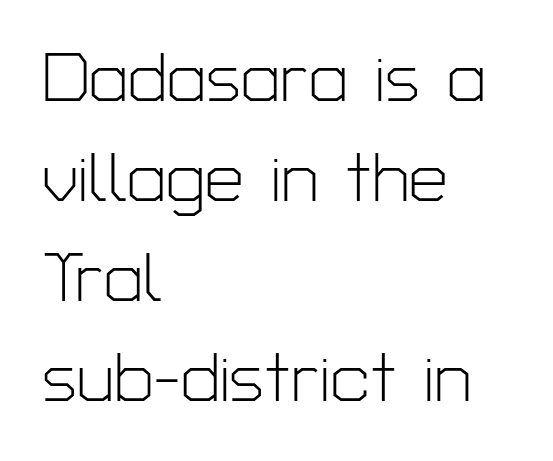
{"serif": "no", "italic": "no", "bold": "no", "weight": "light", "width": "normal", "stroke_contrast": "low", "x_height": "medium", "monospaced": "no", "underline": "no", "align": "left", "line_spacing": "normal", "line_spacing_ratio": 1.45, "letter_spacing": "normal", "letter_spacing_em": 0.0, "glyph_px": 69}
